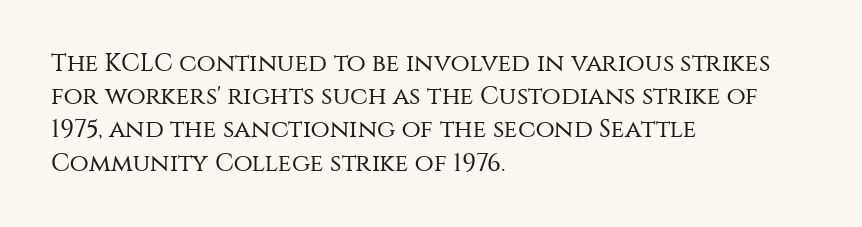
These lines sit exactly where default settings would place them. Decoration check: the copy has no underline. The typeface has the unassuming heft of standard copy or less. Horizontal alignment here is leftward, the default for most running prose.
